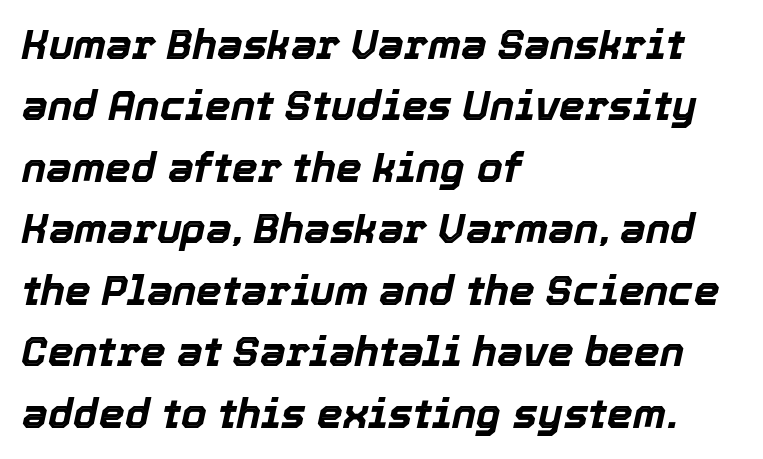
{"italic": "yes", "lean": "right", "slant_degrees": 12, "bold": "yes", "weight": "bold", "width": "normal", "x_height": "medium", "monospaced": "no", "underline": "no", "align": "left", "line_spacing": "normal", "line_spacing_ratio": 1.5, "letter_spacing": "normal", "letter_spacing_em": 0.0, "glyph_px": 41}
